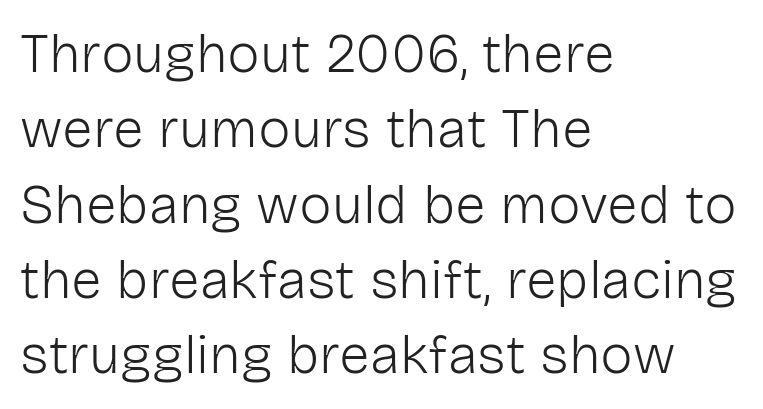
Q: Is the text bold? A: No.
Q: Is the text italic (slanted)? A: No, it is upright.
Q: Is the typeface a serif or a sans-serif typeface? A: Sans-serif.
Q: Is the text underlined? A: No.
Q: How is the paragraph aligned? A: Left-aligned.
Q: Is the spacing between letters normal or unusually wide? A: Normal.
Q: Is the spacing between lines tight, normal or loose? A: Normal.
Q: Width (condensed, normal, or wide)? A: Normal.
Q: Stroke contrast? A: Low.
Q: x-height? A: Medium.
Q: Monospaced? A: No.
